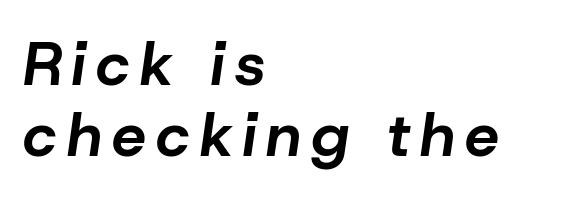
{"italic": "yes", "lean": "right", "slant_degrees": 8, "bold": "yes", "weight": "bold", "width": "normal", "stroke_contrast": "low", "x_height": "medium", "monospaced": "no", "underline": "no", "align": "left", "line_spacing_ratio": 1.16, "glyph_px": 61}
